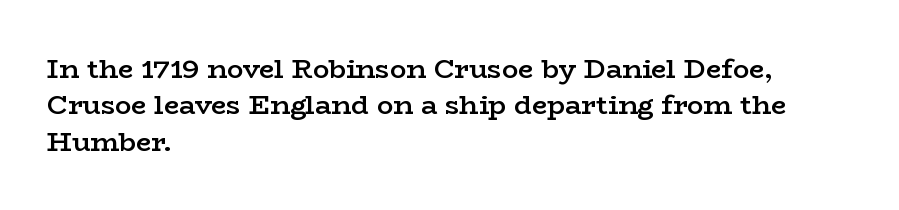
The image shows 27 px text type, upright; set left-aligned, normal line spacing (1.35x), normal letter spacing, not underlined.
